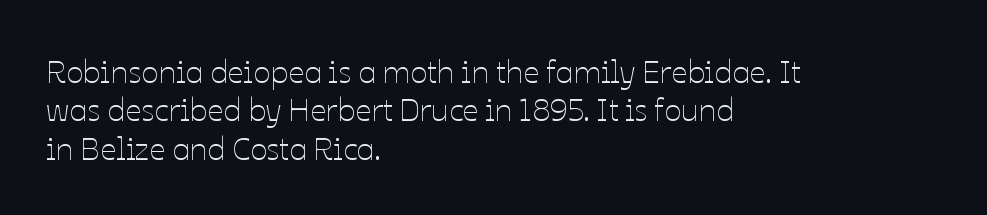
Q: Is the text bold? A: No.
Q: Is the text italic (slanted)? A: No, it is upright.
Q: Is the text underlined? A: No.
Q: How is the paragraph aligned? A: Left-aligned.
Q: Is the spacing between letters normal or unusually wide? A: Normal.
Q: Width (condensed, normal, or wide)? A: Normal.
Q: Stroke contrast? A: Low.
Q: x-height? A: Medium.
Q: Monospaced? A: No.
